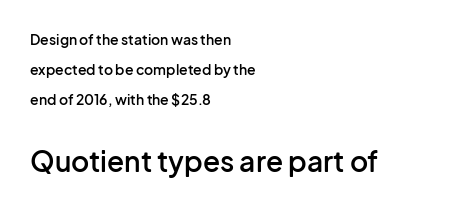
The more generous point size was reserved for the lower chunk. Rows of type keep a wide berth in the vertical direction. Which margin do the lines hug? The left one — the right edge is uneven. Here the glyphs are tracked normally, forming tight word shapes. The specimen omits any rule beneath the text block's lines. Check where the strokes stop: nothing finishes them off — pure sans.
